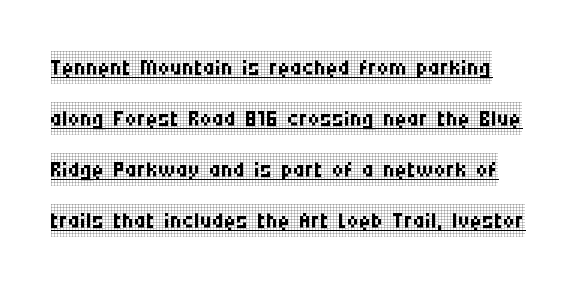
Underlining? Definitely there. Each letter's strokes conclude with small projecting serifs. Caption: face not bold, strokes unweighted. Spacing verdict: proportional, widths tailored to each character.
